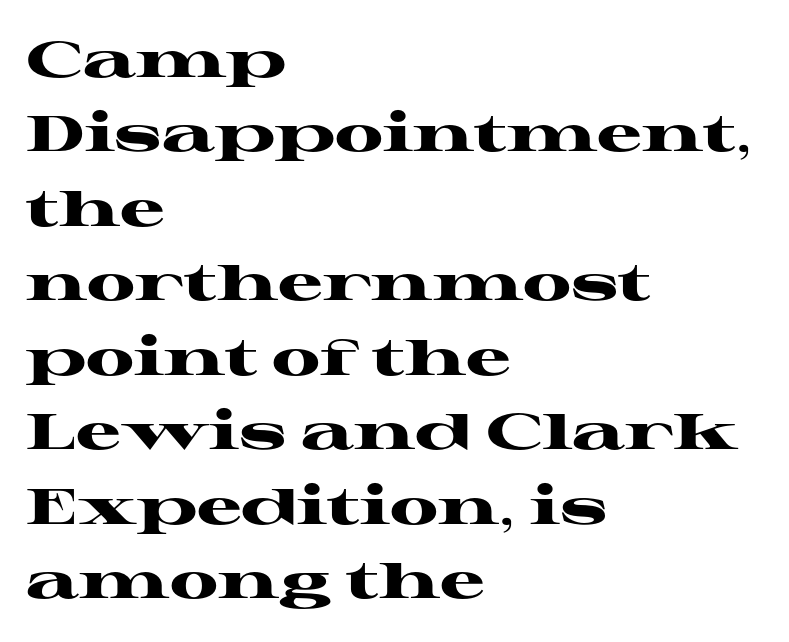
The image shows 50 px heavy, wide serif type, upright; set left-aligned, normal line spacing (1.49x), normal letter spacing, not underlined; high stroke contrast and a medium x-height.
